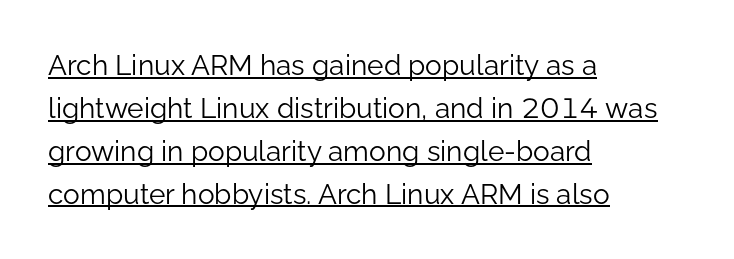
Q: Is the text bold? A: No.
Q: Is the text italic (slanted)? A: No, it is upright.
Q: Is the typeface a serif or a sans-serif typeface? A: Sans-serif.
Q: Is the text underlined? A: Yes.
Q: How is the paragraph aligned? A: Left-aligned.
Q: Is the spacing between letters normal or unusually wide? A: Normal.
Q: Is the spacing between lines tight, normal or loose? A: Normal.
Q: Width (condensed, normal, or wide)? A: Normal.
Q: Stroke contrast? A: Low.
Q: x-height? A: Medium.
Q: Monospaced? A: No.
